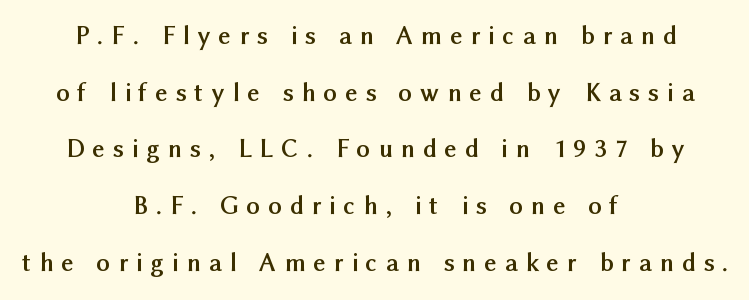
{"italic": "no", "bold": "yes", "underline": "no", "align": "center", "line_spacing": "loose", "line_spacing_ratio": 2.18, "letter_spacing": "wide", "letter_spacing_em": 0.32, "glyph_px": 26}
